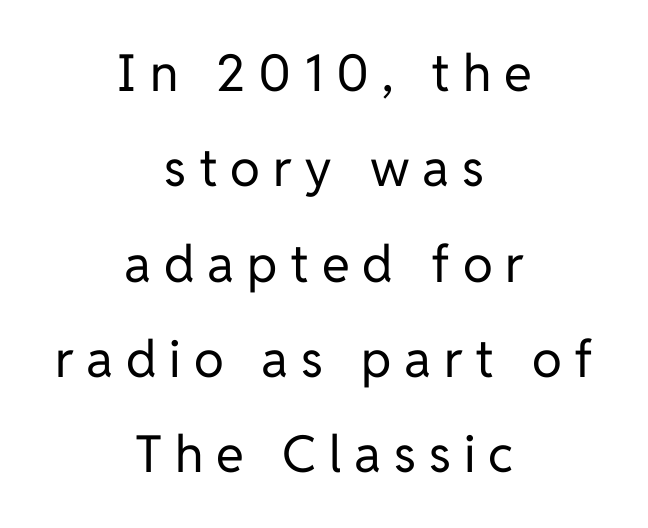
Q: Is the text bold? A: No.
Q: Is the text italic (slanted)? A: No, it is upright.
Q: Is the typeface a serif or a sans-serif typeface? A: Sans-serif.
Q: Is the text underlined? A: No.
Q: How is the paragraph aligned? A: Centered.
Q: Is the spacing between letters normal or unusually wide? A: Unusually wide.
Q: Width (condensed, normal, or wide)? A: Normal.
Q: Stroke contrast? A: Low.
Q: x-height? A: Medium.
Q: Monospaced? A: No.
